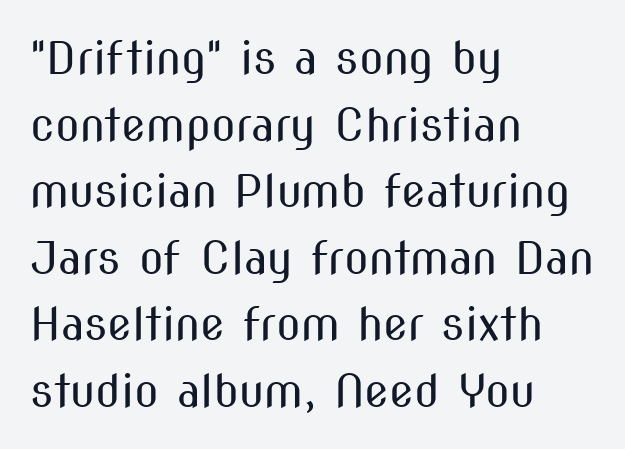
Q: Is the text bold? A: No.
Q: Is the text italic (slanted)? A: No, it is upright.
Q: Is the typeface a serif or a sans-serif typeface? A: Sans-serif.
Q: Is the text underlined? A: No.
Q: How is the paragraph aligned? A: Left-aligned.
Q: Is the spacing between letters normal or unusually wide? A: Normal.
Q: Is the spacing between lines tight, normal or loose? A: Normal.
Q: Width (condensed, normal, or wide)? A: Condensed.
Q: Stroke contrast? A: Medium.
Q: x-height? A: Medium.
Q: Monospaced? A: No.
